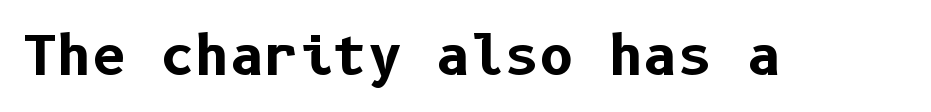
{"serif": "no", "italic": "no", "bold": "yes", "weight": "bold", "width": "normal", "stroke_contrast": "low", "x_height": "medium", "underline": "no", "letter_spacing": "normal", "letter_spacing_em": 0.0, "glyph_px": 53}
